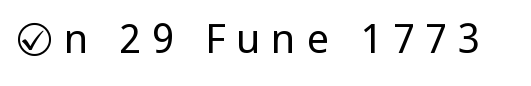
The passage shown is not bold in any degree. If you drew a line through each stem, it would be perfectly vertical. The area under the type is left untouched. Proportional: the letters do not fall into vertical columns.
